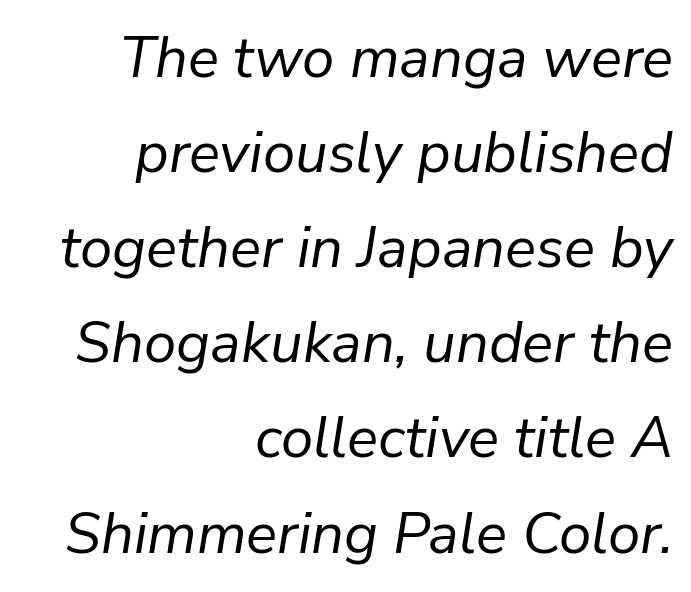
{"italic": "yes", "lean": "right", "slant_degrees": 9, "bold": "no", "weight": "regular", "width": "normal", "stroke_contrast": "low", "x_height": "medium", "monospaced": "no", "underline": "no", "align": "right", "line_spacing": "normal", "line_spacing_ratio": 1.64, "letter_spacing": "normal", "letter_spacing_em": 0.0, "glyph_px": 58}
